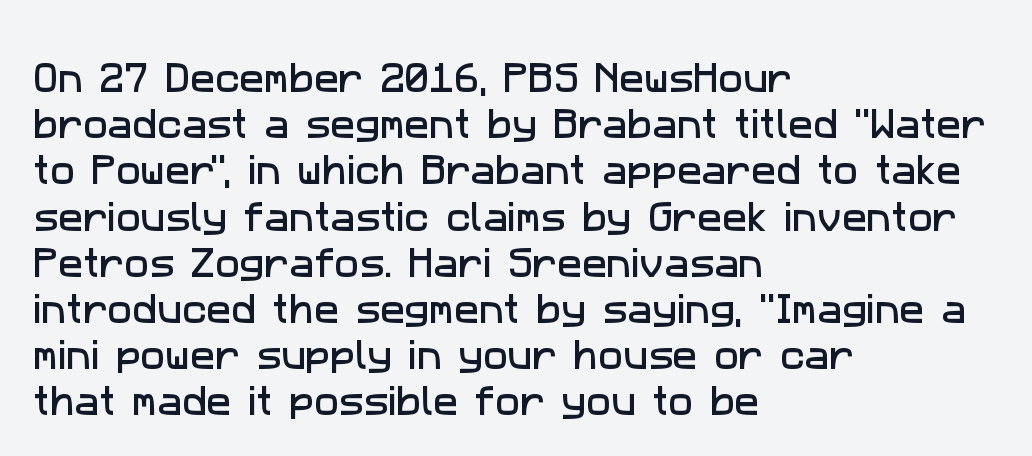
{"serif": "no", "width": "normal", "stroke_contrast": "low", "x_height": "medium", "monospaced": "no", "underline": "no", "align": "left", "line_spacing": "normal", "line_spacing_ratio": 1.4, "letter_spacing": "normal", "letter_spacing_em": 0.0, "glyph_px": 33}
